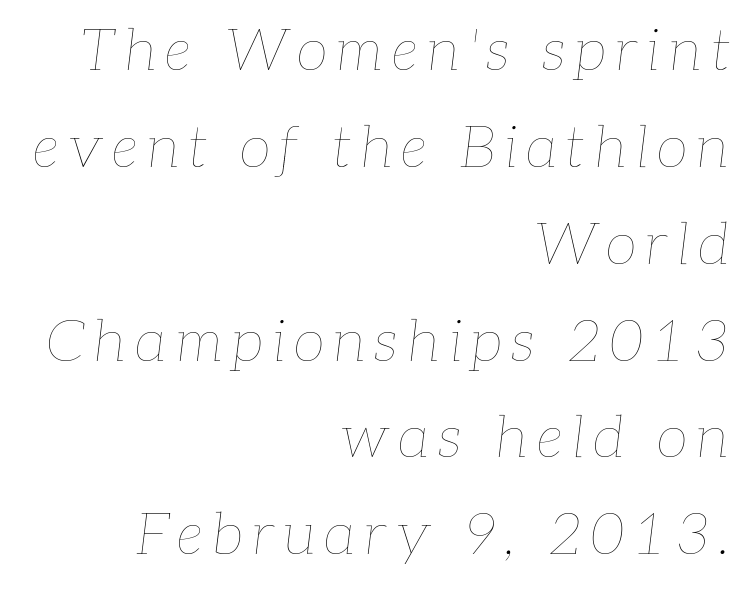
The image shows 58 px thin type, italic (leaning right); set right-aligned, normal line spacing (1.67x), not underlined; low stroke contrast and a medium x-height.
